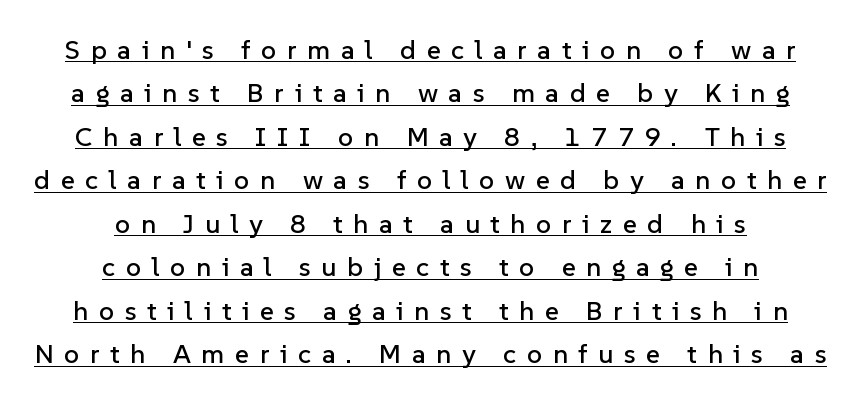
The image shows 27 px text type, upright; set centered, normal line spacing (1.61x), unusually wide letter spacing (+0.39 em), underlined.
